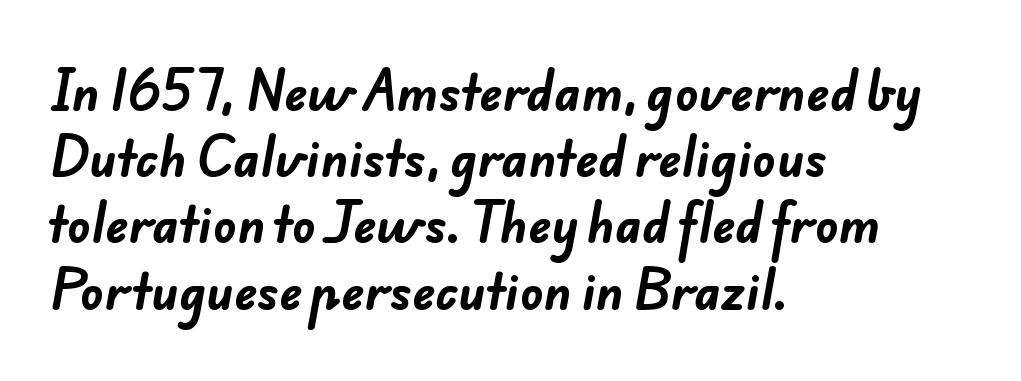
The image shows 48 px bold sans-serif type; set left-aligned, normal line spacing (1.38x), normal letter spacing, not underlined; low stroke contrast and a small x-height.
